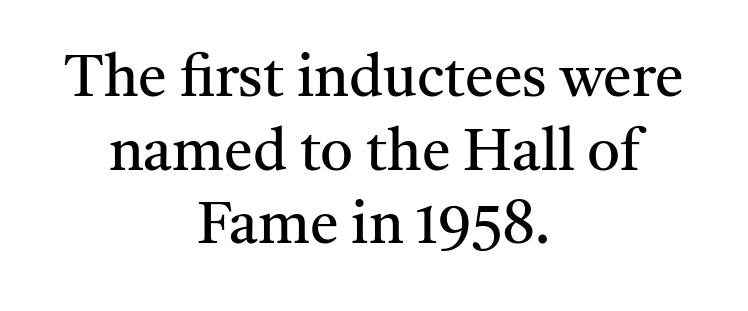
{"serif": "yes", "italic": "no", "bold": "no", "weight": "regular", "width": "normal", "stroke_contrast": "medium", "x_height": "medium", "monospaced": "no", "underline": "no", "align": "center", "line_spacing": "normal", "line_spacing_ratio": 1.27, "letter_spacing": "normal", "letter_spacing_em": 0.0, "glyph_px": 58}
